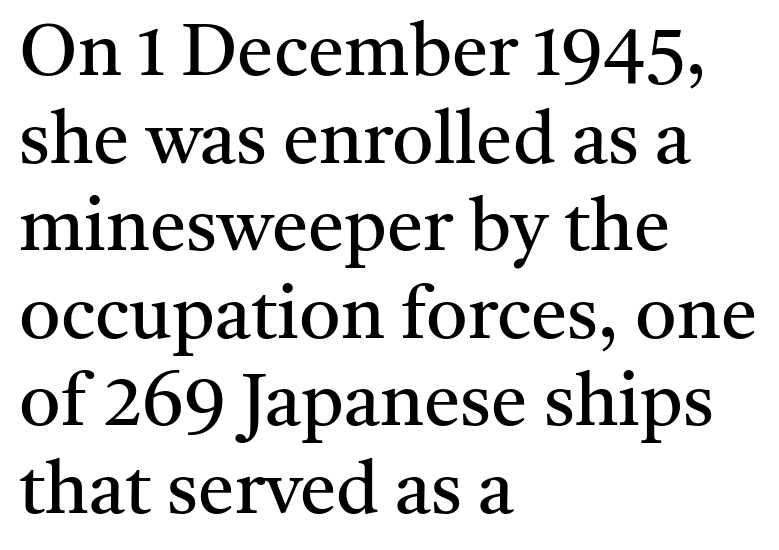
Q: Is the text bold? A: No.
Q: Is the text italic (slanted)? A: No, it is upright.
Q: Is the typeface a serif or a sans-serif typeface? A: Serif.
Q: Is the text underlined? A: No.
Q: How is the paragraph aligned? A: Left-aligned.
Q: Is the spacing between letters normal or unusually wide? A: Normal.
Q: Width (condensed, normal, or wide)? A: Normal.
Q: Stroke contrast? A: Medium.
Q: x-height? A: Medium.
Q: Monospaced? A: No.
